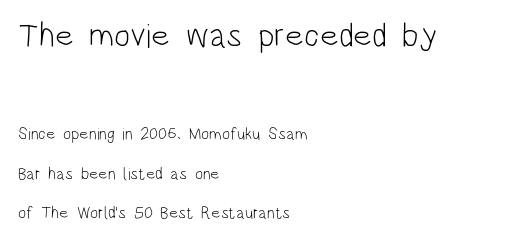
{"serif": "no", "italic": "no", "bold": "no", "weight": "light", "width": "condensed", "stroke_contrast": "low", "x_height": "large", "monospaced": "no", "underline": "no", "align": "left", "line_spacing": "loose", "line_spacing_ratio": 2.34, "letter_spacing": "normal", "letter_spacing_em": 0.0, "larger_block": "first", "size_ratio": 2.0, "glyph_px": 34}
